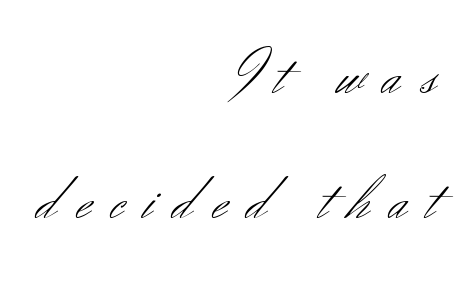
Q: Is the text bold? A: No.
Q: Is the text italic (slanted)? A: Yes.
Q: Is the typeface a serif or a sans-serif typeface? A: Sans-serif.
Q: Is the text underlined? A: No.
Q: How is the paragraph aligned? A: Right-aligned.
Q: Is the spacing between letters normal or unusually wide? A: Unusually wide.
Q: Is the spacing between lines tight, normal or loose? A: Loose.
Q: Width (condensed, normal, or wide)? A: Normal.
Q: Stroke contrast? A: Medium.
Q: x-height? A: Small.
Q: Monospaced? A: No.
